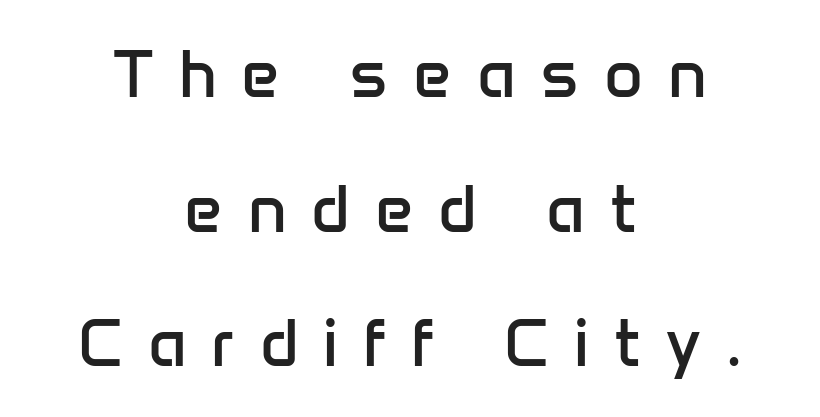
Q: Is the text bold? A: No.
Q: Is the text italic (slanted)? A: No, it is upright.
Q: Is the typeface a serif or a sans-serif typeface? A: Sans-serif.
Q: Is the text underlined? A: No.
Q: How is the paragraph aligned? A: Centered.
Q: Is the spacing between letters normal or unusually wide? A: Unusually wide.
Q: Is the spacing between lines tight, normal or loose? A: Loose.
Q: Width (condensed, normal, or wide)? A: Normal.
Q: Stroke contrast? A: Low.
Q: x-height? A: Medium.
Q: Monospaced? A: No.
